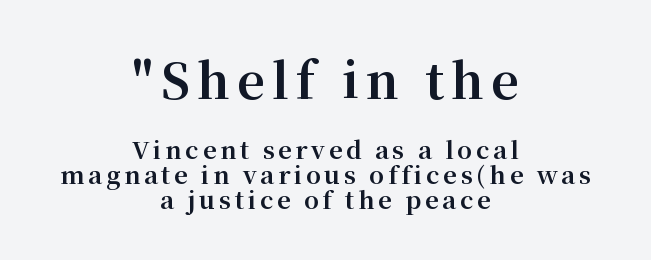
The lines in this sample share a center point and differ in where they start and stop. Proportional: the letters do not fall into vertical columns. The lines are packed closely together with very little leading. Are there feet on the stems? There are — it's a serif. Strong, thick strokes mark this as bold type. A clean baseline with only descenders dipping below it.
